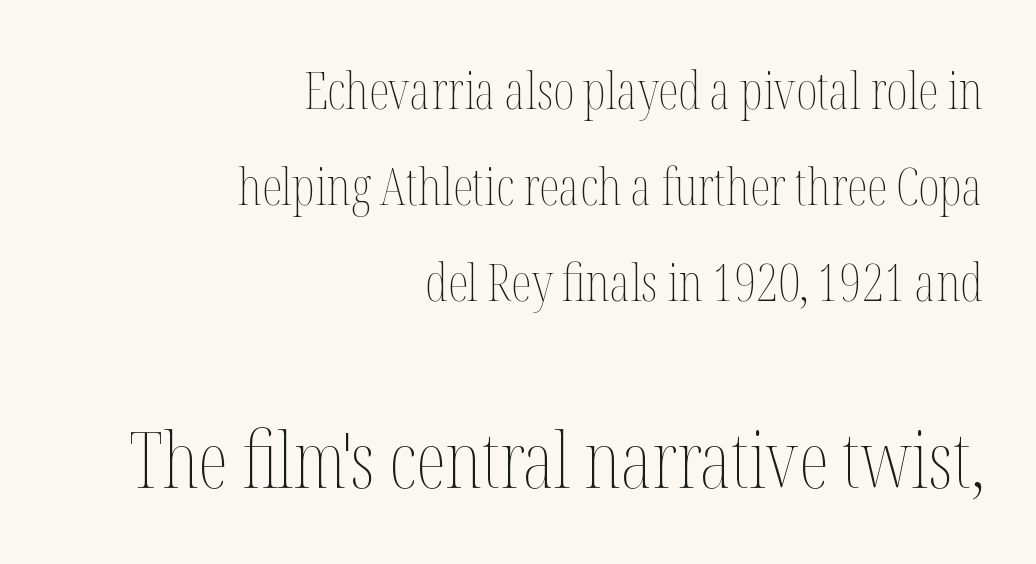
{"italic": "no", "bold": "no", "weight": "thin", "width": "condensed", "stroke_contrast": "medium", "x_height": "medium", "monospaced": "no", "underline": "no", "align": "right", "line_spacing_ratio": 1.85, "letter_spacing": "normal", "letter_spacing_em": 0.0, "larger_block": "second", "size_ratio": 1.5, "glyph_px": 78}
